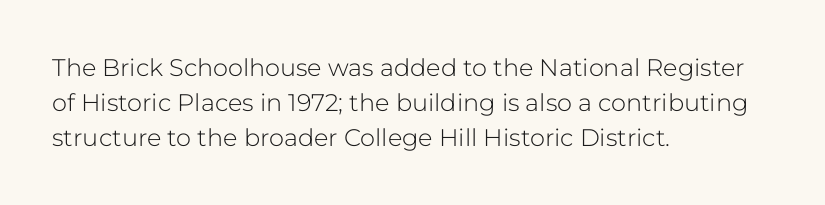
Q: Is the text bold? A: No.
Q: Is the text italic (slanted)? A: No, it is upright.
Q: Is the text underlined? A: No.
Q: How is the paragraph aligned? A: Left-aligned.
Q: Is the spacing between letters normal or unusually wide? A: Normal.
Q: Is the spacing between lines tight, normal or loose? A: Normal.
